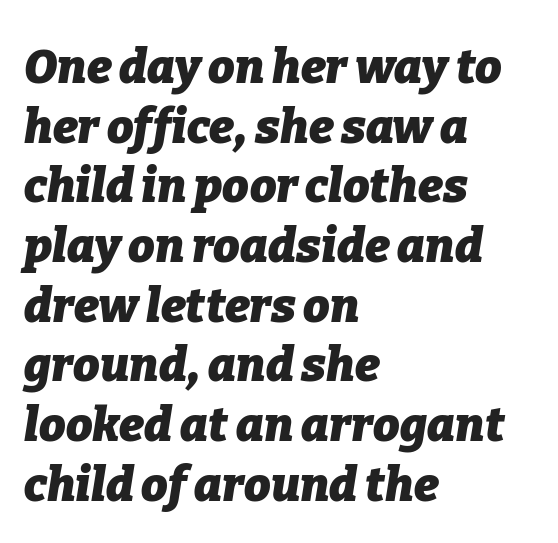
{"italic": "yes", "lean": "right", "slant_degrees": 9, "bold": "yes", "weight": "heavy", "width": "normal", "stroke_contrast": "low", "x_height": "medium", "monospaced": "no", "underline": "no", "align": "left", "line_spacing": "normal", "line_spacing_ratio": 1.27, "letter_spacing": "normal", "letter_spacing_em": 0.0, "glyph_px": 47}
